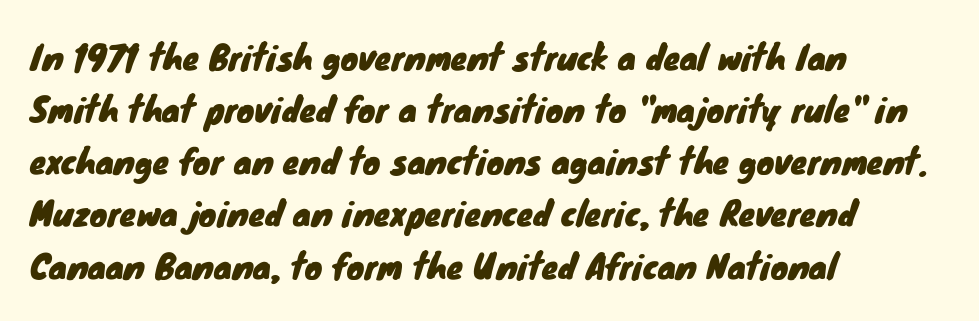
Q: Is the typeface a serif or a sans-serif typeface? A: Sans-serif.
Q: Is the text underlined? A: No.
Q: How is the paragraph aligned? A: Left-aligned.
Q: Is the spacing between letters normal or unusually wide? A: Normal.
Q: Is the spacing between lines tight, normal or loose? A: Normal.
Q: Width (condensed, normal, or wide)? A: Normal.
Q: Stroke contrast? A: Low.
Q: x-height? A: Small.
Q: Monospaced? A: No.
